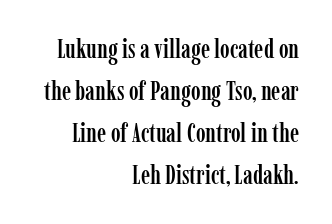
{"italic": "no", "underline": "no", "align": "right", "line_spacing": "normal", "line_spacing_ratio": 1.61, "letter_spacing": "normal", "letter_spacing_em": 0.0, "glyph_px": 26}
